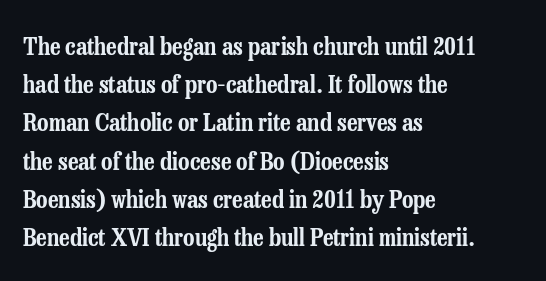
Descenders hang freely into open space. Teacher's note: observe the even left margin — that is flush-left alignment. The vertical gap from one line to the next is medium. If you drew a line through each stem, it would be perfectly vertical. The letters sit at their default tracking, neither squeezed nor spread.
